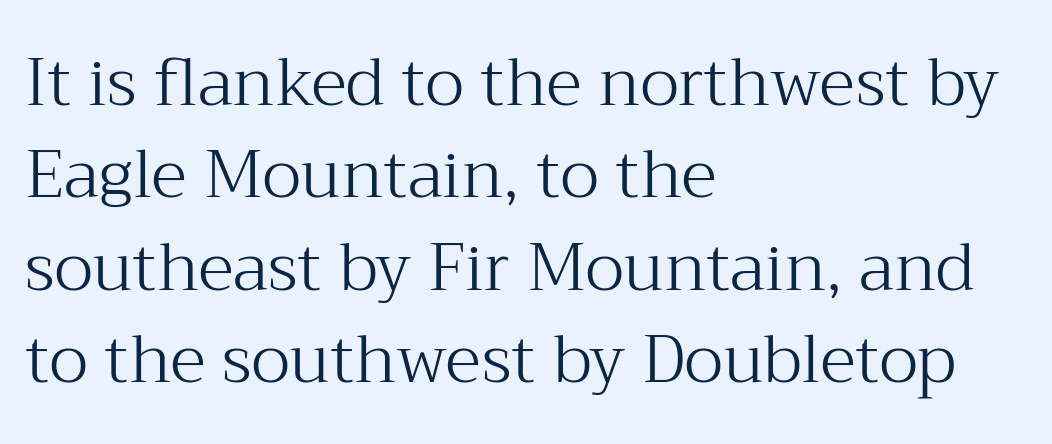
The image shows 66 px light serif type, upright; set left-aligned, normal line spacing (1.4x), normal letter spacing, not underlined; medium stroke contrast and a medium x-height.
